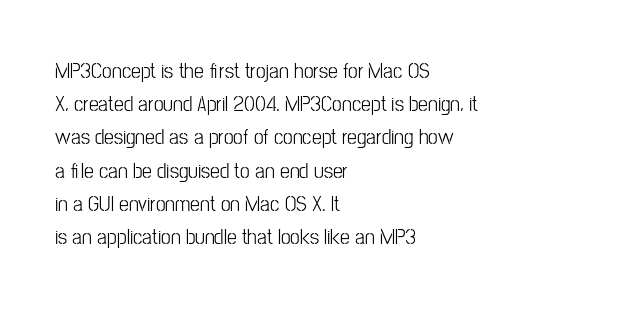
Q: Is the text bold? A: No.
Q: Is the text italic (slanted)? A: No, it is upright.
Q: Is the text underlined? A: No.
Q: How is the paragraph aligned? A: Left-aligned.
Q: Is the spacing between letters normal or unusually wide? A: Normal.
Q: Is the spacing between lines tight, normal or loose? A: Normal.
